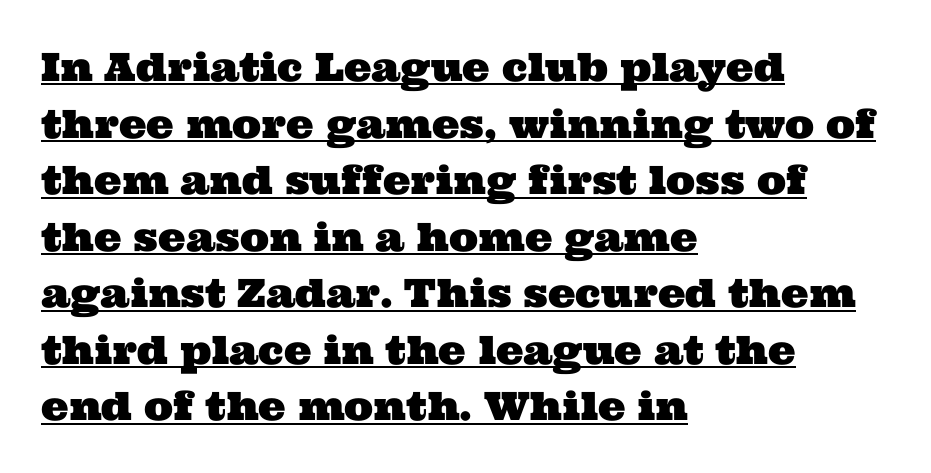
{"serif": "yes", "width": "wide", "stroke_contrast": "medium", "x_height": "medium", "monospaced": "no", "underline": "yes", "align": "left", "line_spacing": "normal", "line_spacing_ratio": 1.45, "letter_spacing": "normal", "letter_spacing_em": 0.0, "glyph_px": 39}
